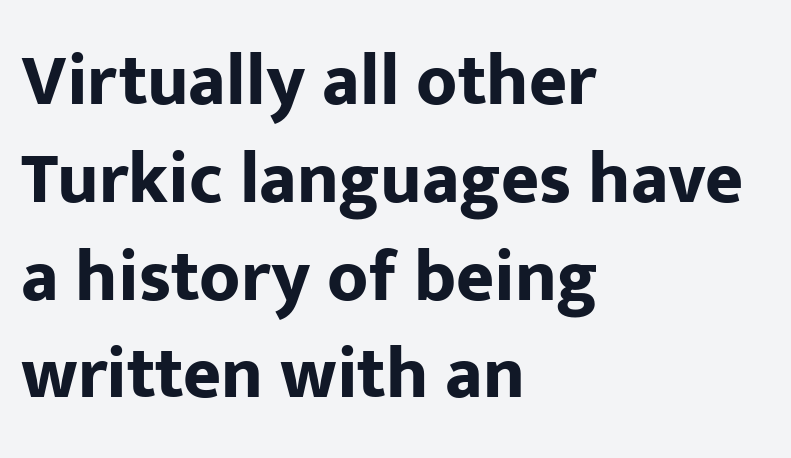
The image shows 73 px bold sans-serif type, upright; set left-aligned, normal line spacing (1.34x), normal letter spacing, not underlined; low stroke contrast and a medium x-height.
